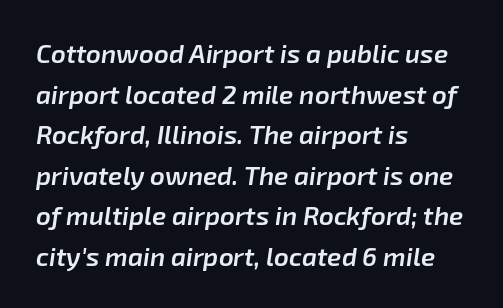
{"italic": "yes", "lean": "right", "slant_degrees": 8, "bold": "semi", "underline": "no", "align": "left", "line_spacing": "normal", "line_spacing_ratio": 1.56, "letter_spacing": "normal", "letter_spacing_em": 0.0, "glyph_px": 26}
